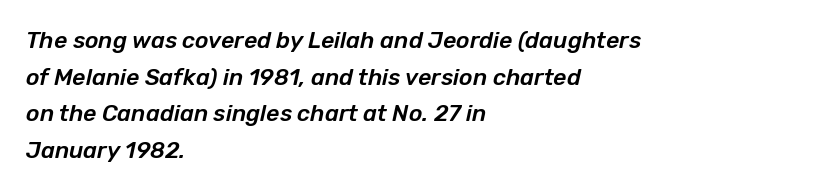
{"italic": "yes", "lean": "right", "slant_degrees": 12, "underline": "no", "align": "left", "line_spacing": "normal", "line_spacing_ratio": 1.59, "letter_spacing": "normal", "letter_spacing_em": 0.0, "glyph_px": 23}
